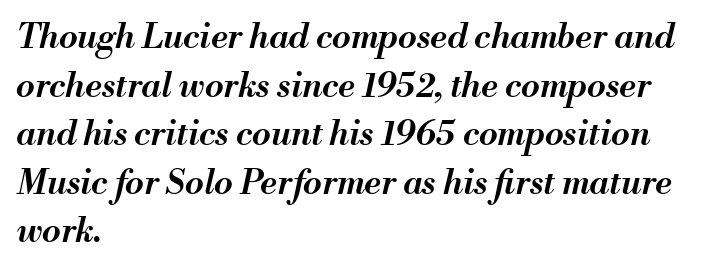
The image shows 34 px semibold type, italic (leaning right); set left-aligned, normal line spacing (1.43x), normal letter spacing, not underlined; medium stroke contrast and a small x-height.
